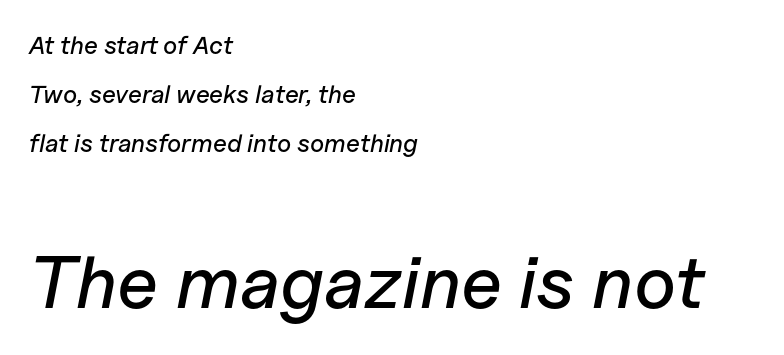
{"italic": "yes", "lean": "right", "slant_degrees": 11, "width": "normal", "stroke_contrast": "low", "x_height": "medium", "monospaced": "no", "underline": "no", "align": "left", "line_spacing": "loose", "line_spacing_ratio": 1.97, "letter_spacing": "normal", "letter_spacing_em": 0.0, "larger_block": "second", "size_ratio": 2.96, "glyph_px": 74}
